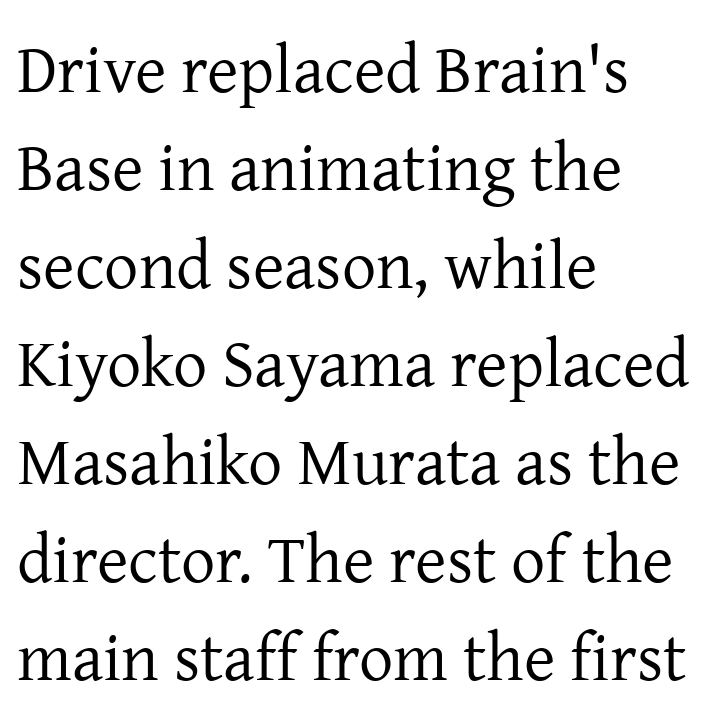
Q: Is the text bold? A: No.
Q: Is the text italic (slanted)? A: No, it is upright.
Q: Is the typeface a serif or a sans-serif typeface? A: Serif.
Q: Is the text underlined? A: No.
Q: How is the paragraph aligned? A: Left-aligned.
Q: Is the spacing between letters normal or unusually wide? A: Normal.
Q: Is the spacing between lines tight, normal or loose? A: Normal.
Q: Width (condensed, normal, or wide)? A: Normal.
Q: Stroke contrast? A: Low.
Q: x-height? A: Medium.
Q: Monospaced? A: No.
